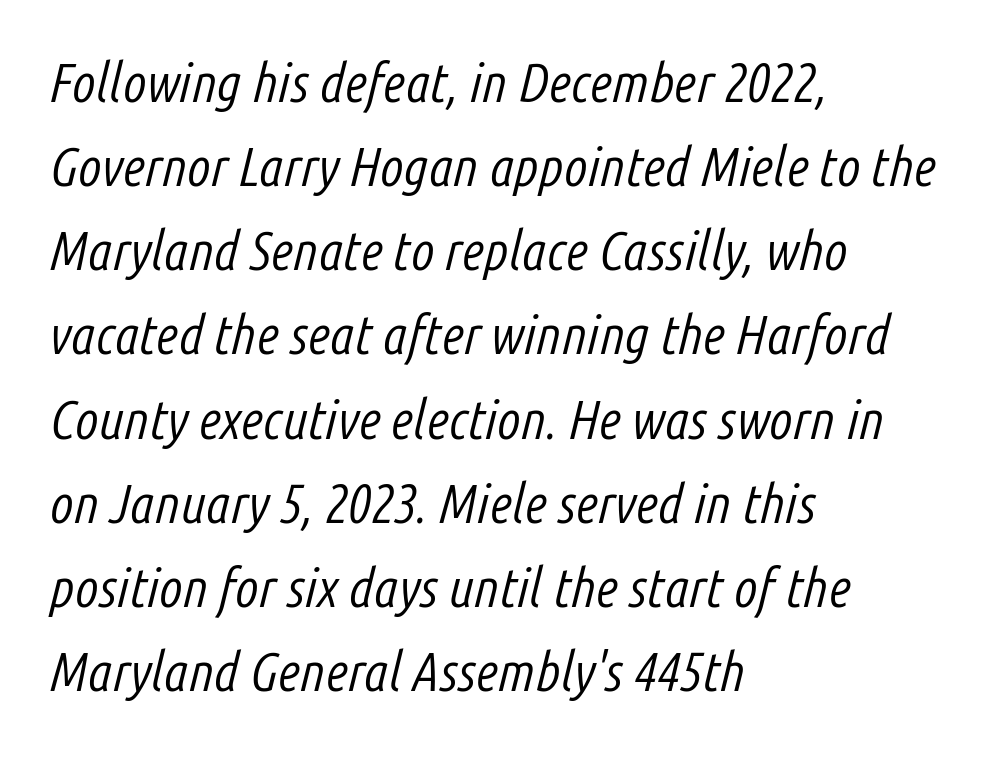
Lines of text with bare space underneath. Vertical spacing — default. Compared with ordinary roman type, these characters are visibly tilted. Compared with typical body copy, the letter spacing here is the same. The font is comparable to plain body text, perhaps lighter.
